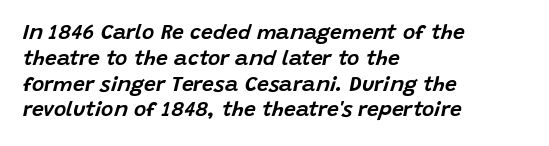
The image shows 21 px text type, italic (leaning right); set left-aligned, line spacing 1.23x, normal letter spacing, not underlined.
